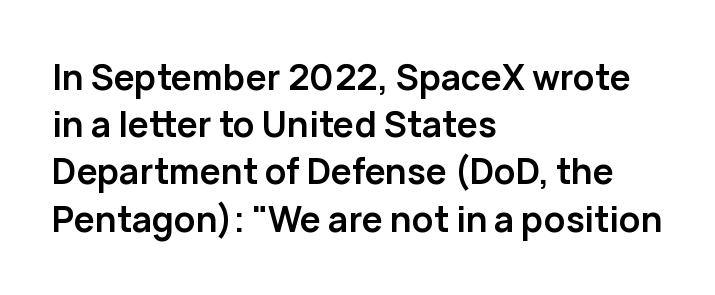
The image shows 35 px semibold sans-serif type, upright; set left-aligned, normal line spacing (1.35x), normal letter spacing, not underlined; low stroke contrast and a medium x-height.
